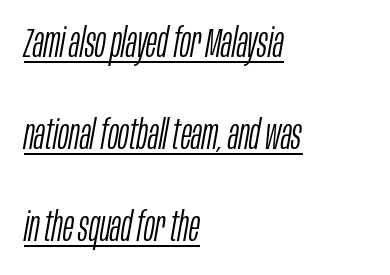
{"italic": "yes", "lean": "right", "slant_degrees": 10, "bold": "no", "weight": "light", "width": "condensed", "stroke_contrast": "low", "x_height": "large", "monospaced": "no", "underline": "yes", "align": "left", "line_spacing": "loose", "line_spacing_ratio": 2.24, "letter_spacing": "normal", "letter_spacing_em": 0.0, "glyph_px": 41}
